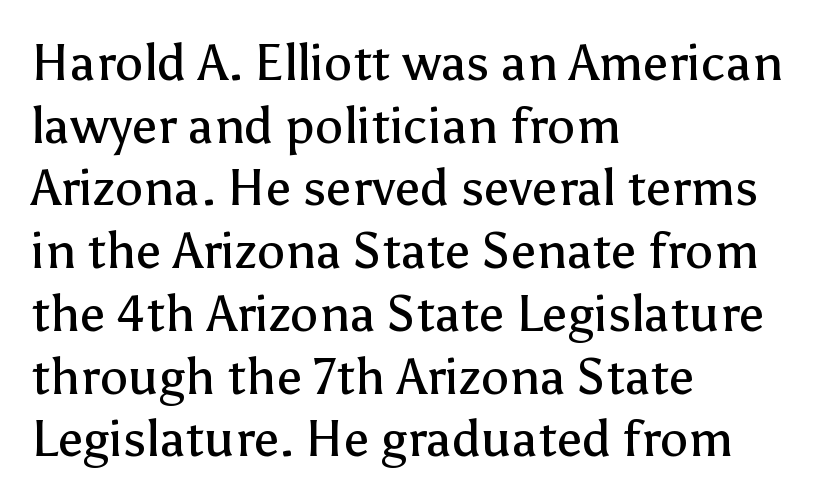
The image shows 51 px regular-weight sans-serif type, upright; set left-aligned, line spacing 1.23x, normal letter spacing, not underlined; low stroke contrast and a medium x-height.
